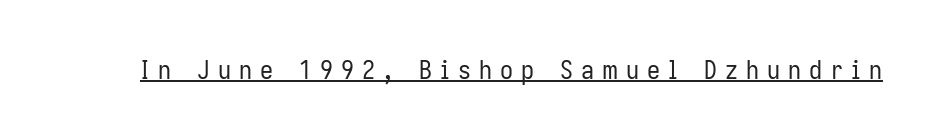
Q: Is the text bold? A: No.
Q: Is the text italic (slanted)? A: No, it is upright.
Q: Is the text underlined? A: Yes.
Q: Is the spacing between letters normal or unusually wide? A: Unusually wide.
